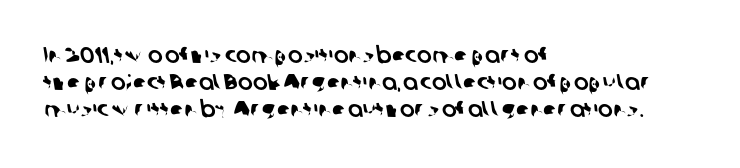
{"underline": "no", "align": "left", "line_spacing_ratio": 1.23, "letter_spacing": "normal", "letter_spacing_em": 0.0, "glyph_px": 22}
